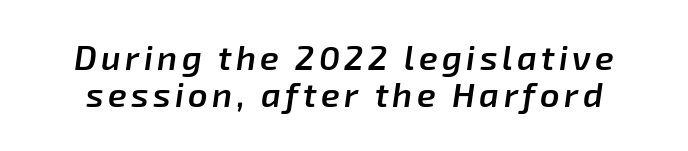
A typesetter would mark this as italic. Line spacing here is tight. A bare baseline throughout the passage. Each glyph is drawn with semibold strokes, heavier than normal yet not fully bold.
